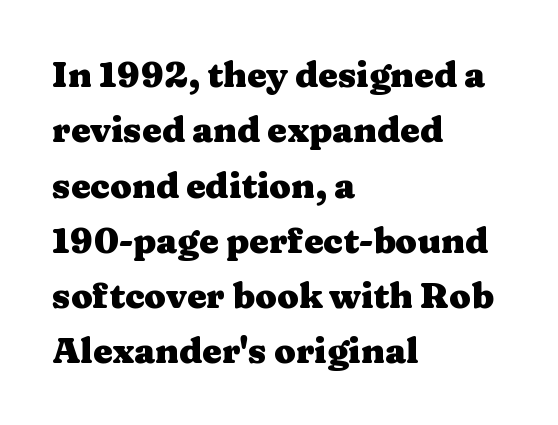
The image shows 35 px heavy, wide serif type, upright; set left-aligned, normal line spacing (1.58x), normal letter spacing, not underlined; medium stroke contrast and a medium x-height.
